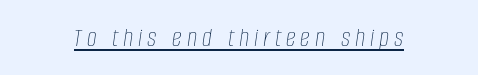
The image shows 28 px thin, condensed type, italic (leaning right); set underlined; low stroke contrast and a large x-height.
